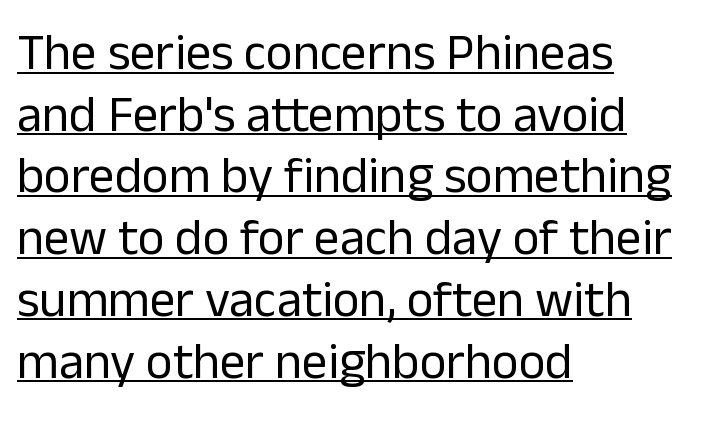
Caption: face not bold, strokes unweighted. How are the letters spaced? Ordinarily, with no added tracking. Nothing sits at the stroke ends, so this counts as sans-serif. All the whitespace from short lines collects on the right.
